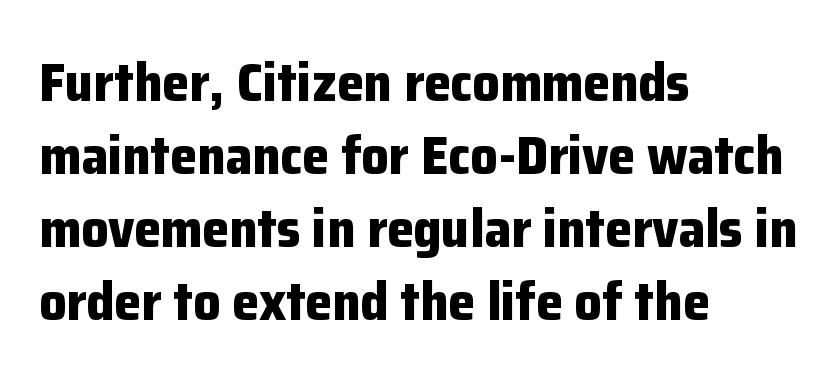
Q: Is the text bold? A: Yes.
Q: Is the text italic (slanted)? A: No, it is upright.
Q: Is the typeface a serif or a sans-serif typeface? A: Sans-serif.
Q: Is the text underlined? A: No.
Q: How is the paragraph aligned? A: Left-aligned.
Q: Is the spacing between letters normal or unusually wide? A: Normal.
Q: Is the spacing between lines tight, normal or loose? A: Normal.
Q: Width (condensed, normal, or wide)? A: Normal.
Q: Stroke contrast? A: Low.
Q: x-height? A: Medium.
Q: Monospaced? A: No.
